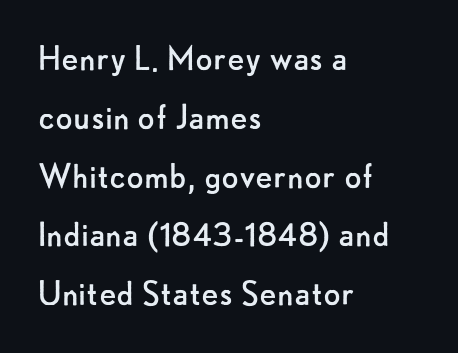
The image shows 40 px regular-weight sans-serif type, upright; set left-aligned, normal line spacing (1.47x), normal letter spacing, not underlined; low stroke contrast and a small x-height.
